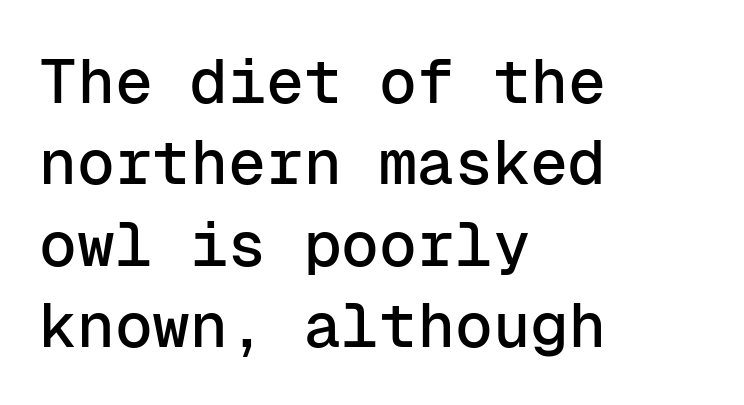
The image shows 63 px sans-serif type, upright, monospaced; set left-aligned, normal line spacing (1.29x), normal letter spacing, not underlined; low stroke contrast and a medium x-height.
